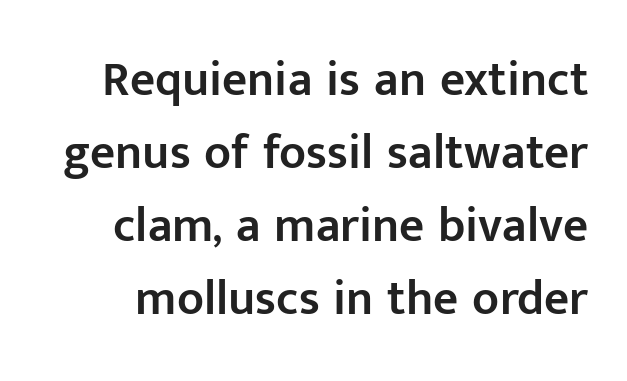
If you measured baseline to baseline, you'd find a middling distance. The passage shown is not underscored anywhere. Between one letter and the next there's only the usual sliver of space. A roman cut, with each character standing at attention. In terms of weight, the rendering is demibold, just under bold. This sample has the flowing, uneven cadence of proportional lettering.
